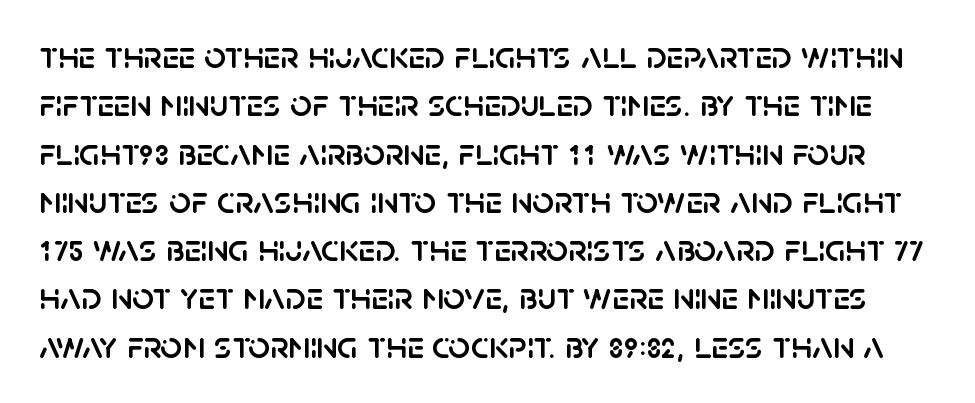
{"serif": "no", "italic": "no", "width": "normal", "stroke_contrast": "low", "x_height": "large", "monospaced": "no", "underline": "no", "line_spacing": "normal", "line_spacing_ratio": 1.27, "letter_spacing": "normal", "letter_spacing_em": 0.0, "glyph_px": 38}
